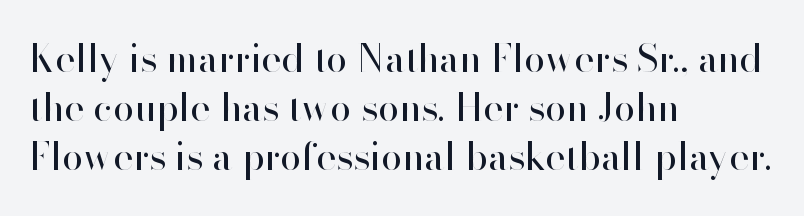
The letterforms sit at book weight or below. This is the regular roman posture of the typeface. Leftover space on each line is placed entirely after the last word. You could not count columns in this text — the font is proportionally spaced. The leading is moderate, giving the passage an even texture. Any mark beneath the type? The region is blank.
